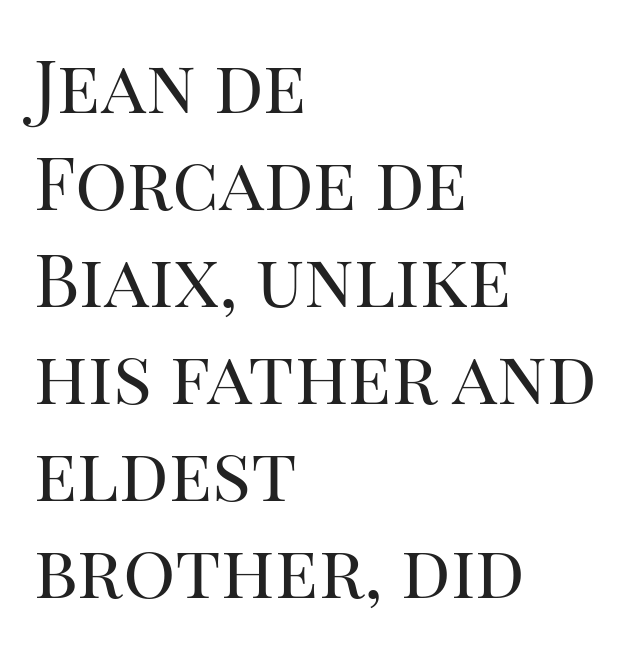
Q: Is the text bold? A: No.
Q: Is the text italic (slanted)? A: No, it is upright.
Q: Is the typeface a serif or a sans-serif typeface? A: Serif.
Q: Is the text underlined? A: No.
Q: How is the paragraph aligned? A: Left-aligned.
Q: Is the spacing between letters normal or unusually wide? A: Normal.
Q: Is the spacing between lines tight, normal or loose? A: Normal.
Q: Width (condensed, normal, or wide)? A: Normal.
Q: Stroke contrast? A: High.
Q: x-height? A: Large.
Q: Monospaced? A: No.
